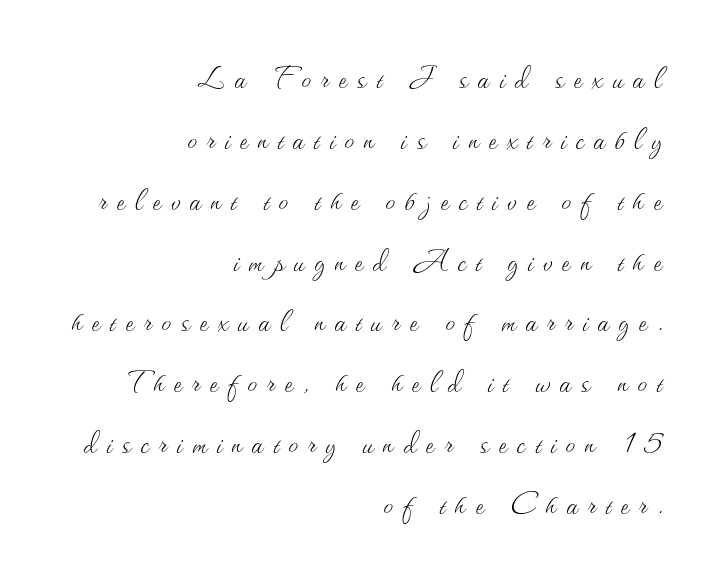
Q: Is the text bold? A: No.
Q: Is the text italic (slanted)? A: Yes.
Q: Is the text underlined? A: No.
Q: How is the paragraph aligned? A: Right-aligned.
Q: Is the spacing between letters normal or unusually wide? A: Unusually wide.
Q: Is the spacing between lines tight, normal or loose? A: Normal.
Q: Width (condensed, normal, or wide)? A: Normal.
Q: Stroke contrast? A: Medium.
Q: x-height? A: Small.
Q: Monospaced? A: No.
